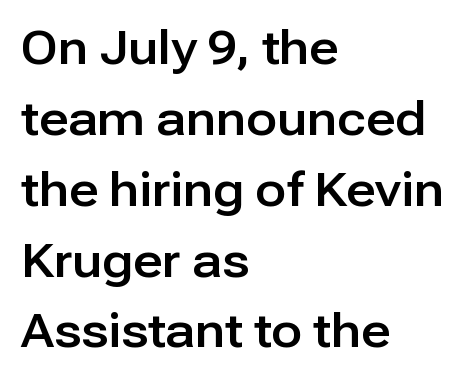
Does the lettering tilt? It doesn't — this is upright. Reading down the column, the eye jumps a familiar distance to each next line. Underlining? Definitely not there. This rendering leaves character spacing at its baseline value. Each letter keeps its own natural width here, so spacing adapts to shape. Visually the block forms a straight wall on the left and a jagged coastline on the right.
